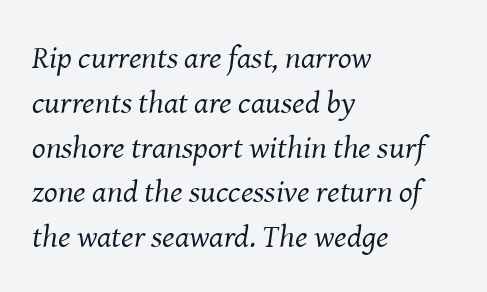
The image shows 32 px regular-weight serif type, italic (leaning right); set left-aligned, normal line spacing (1.4x), normal letter spacing, not underlined; medium stroke contrast and a medium x-height.
